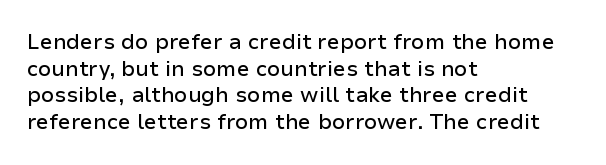
Q: Is the text italic (slanted)? A: No, it is upright.
Q: Is the text underlined? A: No.
Q: How is the paragraph aligned? A: Left-aligned.
Q: Is the spacing between letters normal or unusually wide? A: Normal.
Q: Is the spacing between lines tight, normal or loose? A: Normal.
